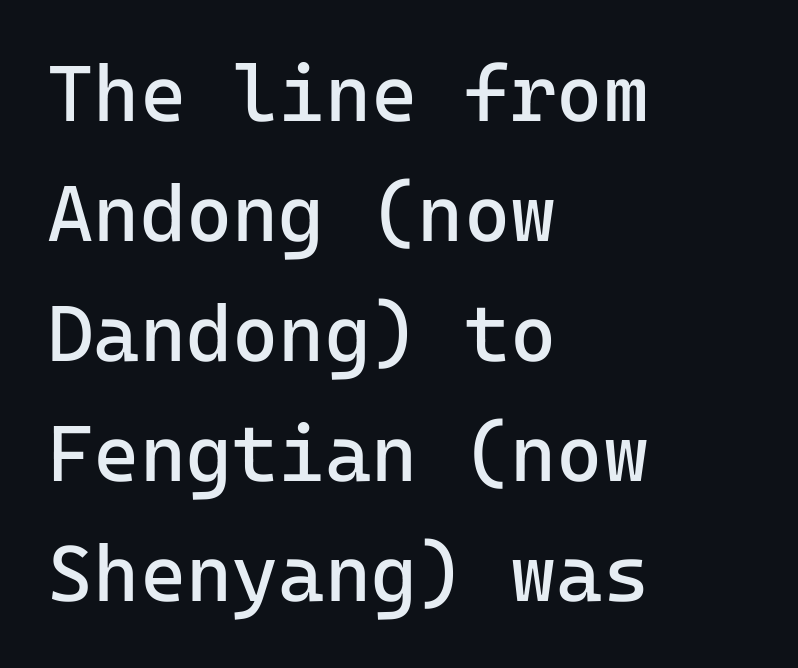
The image shows 79 px regular-weight sans-serif type, upright, monospaced; set left-aligned, normal line spacing (1.52x), normal letter spacing, not underlined; low stroke contrast and a medium x-height.
